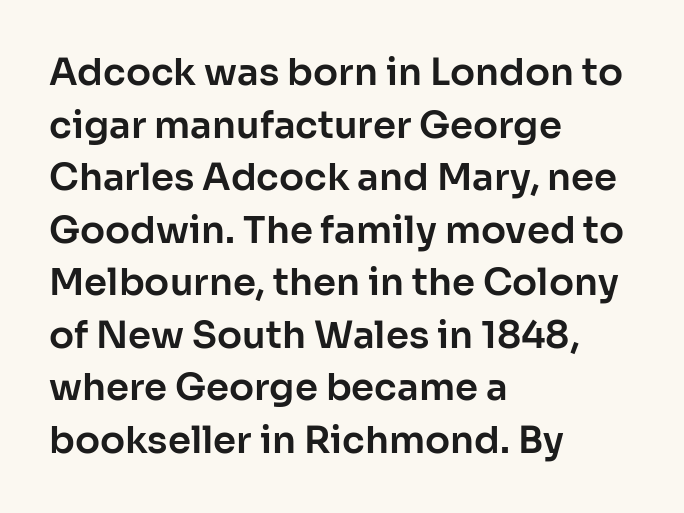
Anything drawn beneath the words? Only blank space. A sans-serif font was chosen for this passage. The type is set solid horizontally, with unmodified tracking. The rag falls on the right side of this text block. Varying glyph widths throughout — classic text-font behaviour.
